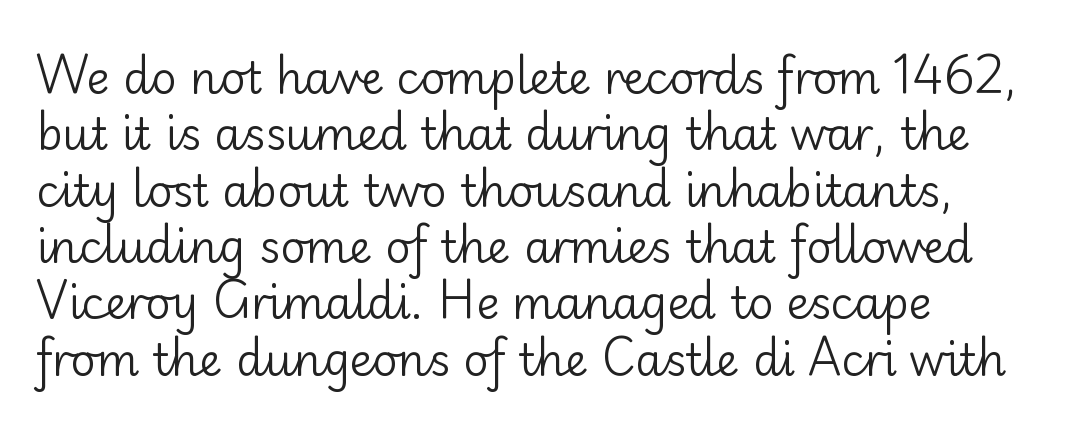
{"serif": "no", "italic": "no", "bold": "no", "weight": "regular", "width": "normal", "stroke_contrast": "low", "x_height": "small", "monospaced": "no", "underline": "no", "align": "left", "line_spacing": "normal", "line_spacing_ratio": 1.28, "letter_spacing": "normal", "letter_spacing_em": 0.0, "glyph_px": 44}
